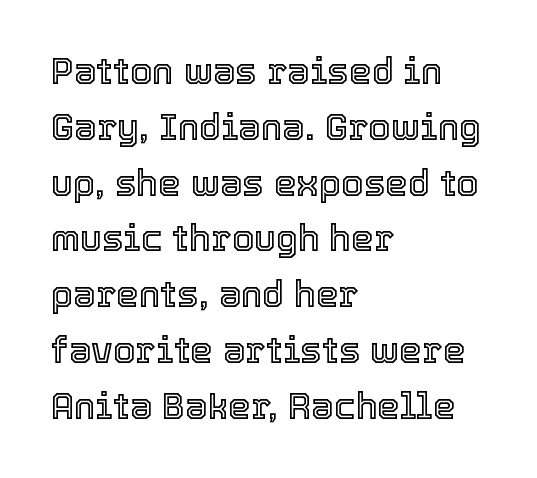
This rendering features lettering with no underline. Default kerning and tracking; the words read as compact shapes. One glance says typical: line gaps are just what's usual. Here the designer chose a conventional face with non-uniform glyph widths. The lines are quadded left. Rendered with straight, roman letterforms.
